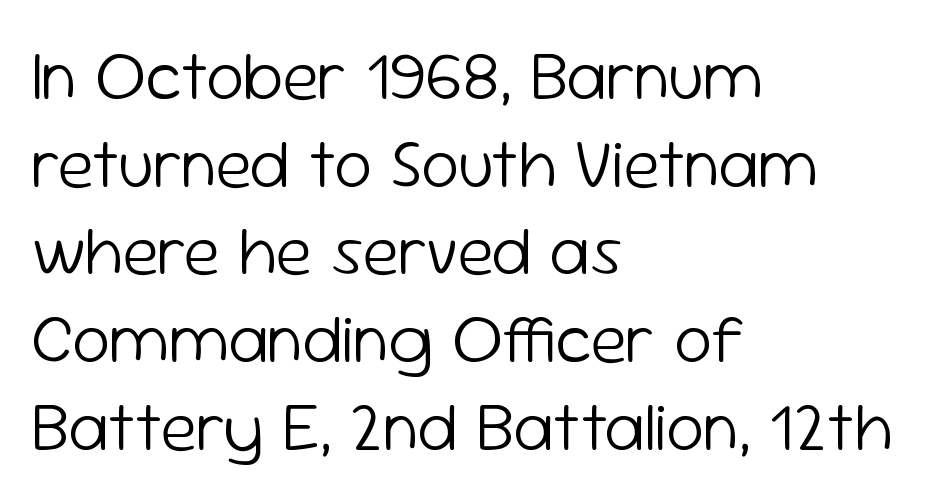
You can tell from the bare stems that sans-serif type was used. The face used here is rendered with its standard letterfit. The lines in this sample share a left origin and differ only in where they stop. What's the leading like? Ordinary, nothing unusual. Beneath every word, the page is bare.
